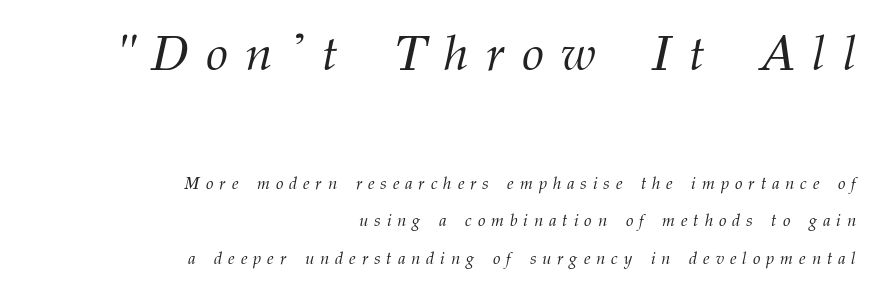
{"serif": "yes", "italic": "yes", "lean": "right", "slant_degrees": 12, "bold": "no", "weight": "light", "width": "normal", "stroke_contrast": "medium", "x_height": "medium", "monospaced": "no", "underline": "no", "align": "right", "line_spacing": "loose", "line_spacing_ratio": 2.2, "letter_spacing": "wide", "letter_spacing_em": 0.35, "larger_block": "first", "size_ratio": 2.94, "glyph_px": 50}
